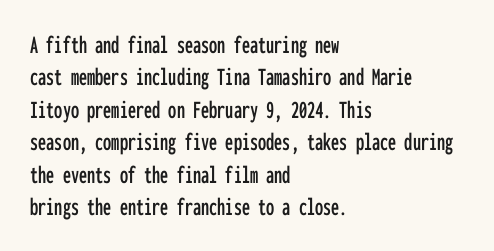
Q: Is the text italic (slanted)? A: No, it is upright.
Q: Is the text underlined? A: No.
Q: How is the paragraph aligned? A: Left-aligned.
Q: Is the spacing between letters normal or unusually wide? A: Normal.
Q: Is the spacing between lines tight, normal or loose? A: Normal.
